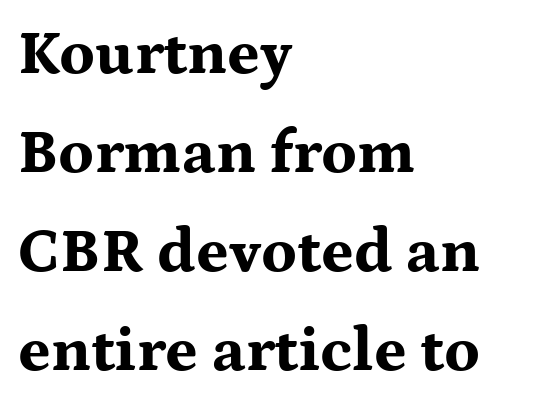
{"serif": "yes", "italic": "no", "bold": "yes", "weight": "bold", "width": "wide", "stroke_contrast": "medium", "x_height": "medium", "monospaced": "no", "underline": "no", "align": "left", "line_spacing": "normal", "line_spacing_ratio": 1.57, "letter_spacing": "normal", "letter_spacing_em": 0.0, "glyph_px": 63}
